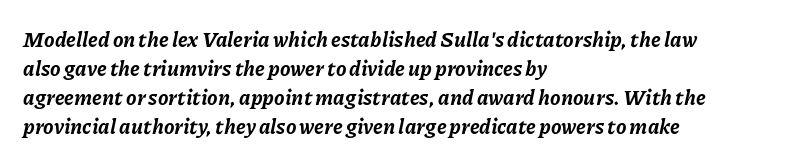
The image shows 21 px bold type, italic (leaning right); set left-aligned, normal line spacing (1.38x), normal letter spacing, not underlined.
